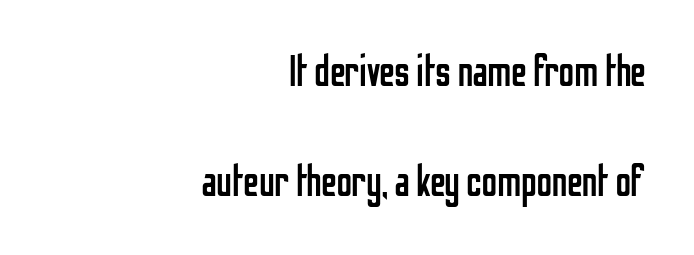
The image shows 44 px regular-weight, condensed sans-serif type, upright; set right-aligned, loose line spacing (2.5x), normal letter spacing, not underlined; low stroke contrast and a medium x-height.
